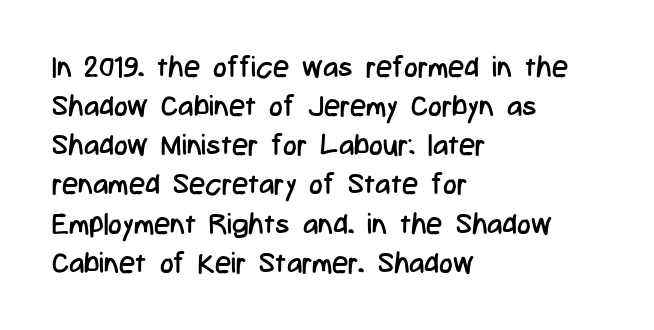
The image shows 29 px regular-weight, condensed sans-serif type, upright; set left-aligned, normal line spacing (1.35x), normal letter spacing, not underlined; low stroke contrast and a medium x-height.
